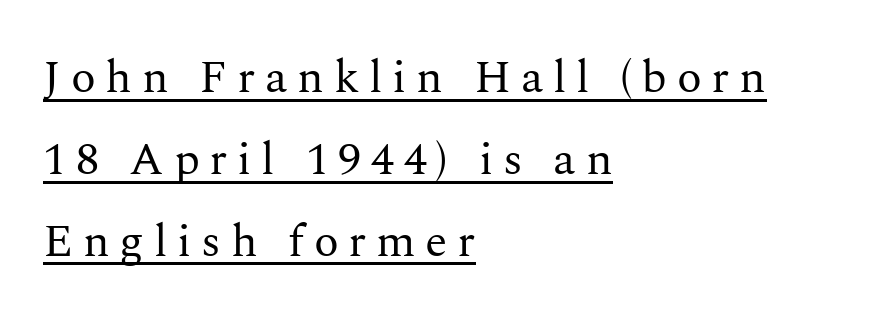
The image shows 46 px regular-weight serif type, upright; set left-aligned, line spacing 1.78x, unusually wide letter spacing (+0.21 em), underlined; medium stroke contrast and a medium x-height.
